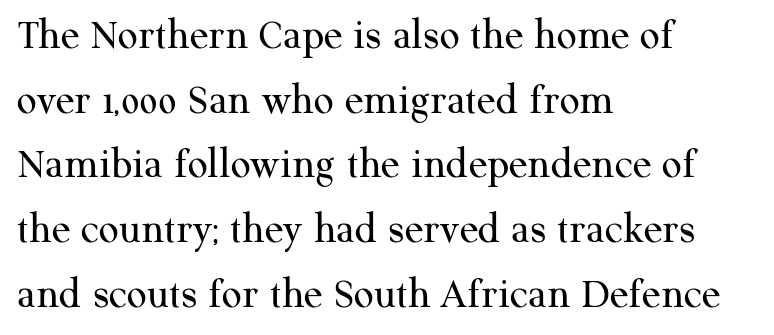
This sample keeps an unexceptional amount of space between lines. These lines are rendered in a variable-pitch font. Students, note that the glyphs here touch the page at normal intervals. Letters rest on an invisible, unmarked baseline. Note: serifs present on the glyphs. Heaviness? Minimal to ordinary, like unemphasized prose.
